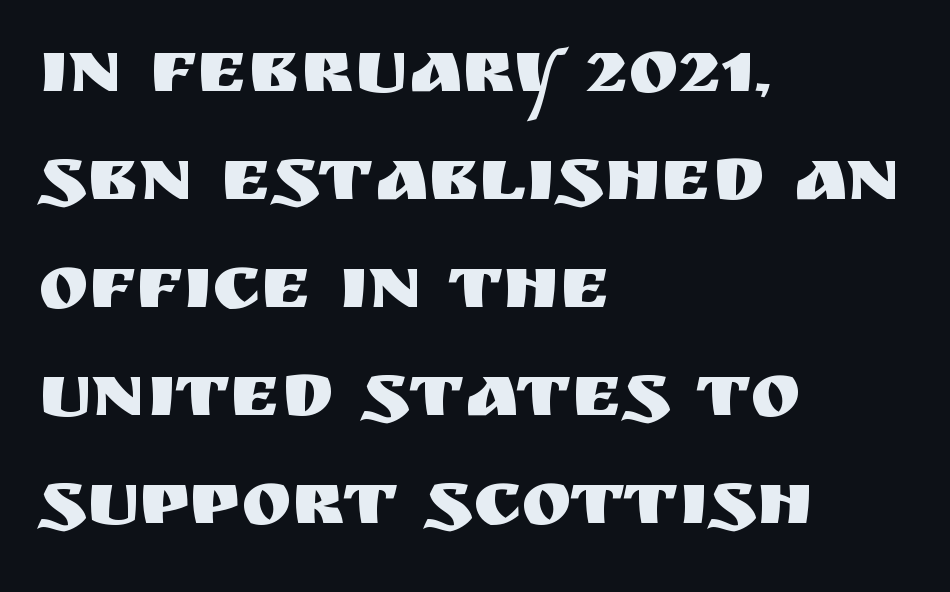
{"serif": "no", "italic": "no", "width": "normal", "stroke_contrast": "medium", "x_height": "large", "monospaced": "no", "underline": "no", "align": "left", "line_spacing": "normal", "line_spacing_ratio": 1.42, "letter_spacing": "normal", "letter_spacing_em": 0.0, "glyph_px": 76}
